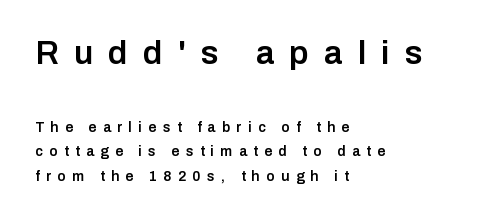
Q: Is the text bold? A: Semi-bold.
Q: Is the text italic (slanted)? A: No, it is upright.
Q: Is the typeface a serif or a sans-serif typeface? A: Sans-serif.
Q: Is the text underlined? A: No.
Q: How is the paragraph aligned? A: Left-aligned.
Q: Is the spacing between letters normal or unusually wide? A: Unusually wide.
Q: Which block of text is set in a larger size, the first (top) or the second (bottom)? A: The first (top) one.
Q: Width (condensed, normal, or wide)? A: Normal.
Q: Stroke contrast? A: Low.
Q: x-height? A: Medium.
Q: Monospaced? A: No.
